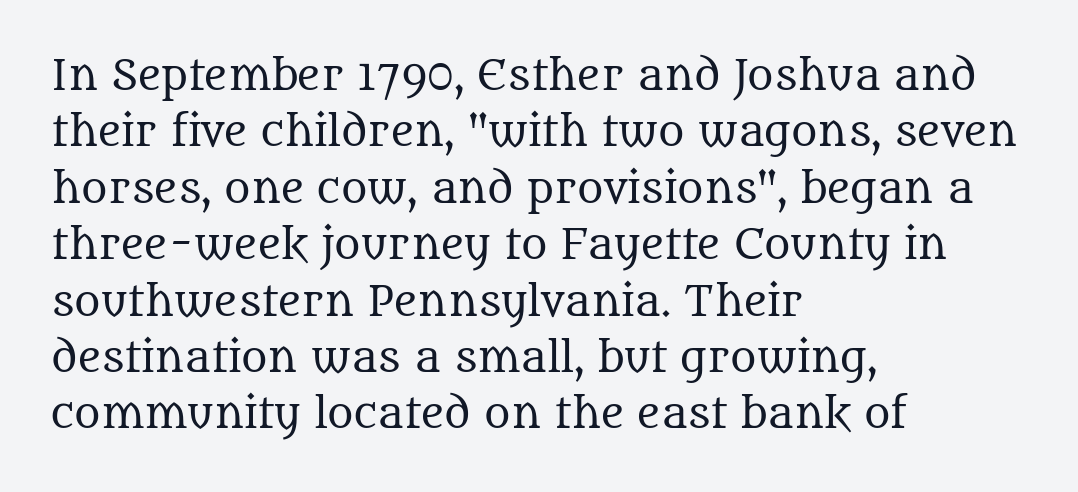
{"serif": "yes", "italic": "no", "bold": "no", "weight": "regular", "width": "normal", "stroke_contrast": "medium", "x_height": "large", "monospaced": "no", "underline": "no", "align": "left", "line_spacing": "normal", "line_spacing_ratio": 1.41, "letter_spacing": "normal", "letter_spacing_em": 0.0, "glyph_px": 40}
